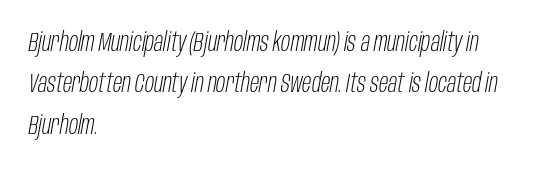
Q: Is the text bold? A: No.
Q: Is the text italic (slanted)? A: Yes, it leans right by about 10 degrees.
Q: Is the text underlined? A: No.
Q: How is the paragraph aligned? A: Left-aligned.
Q: Is the spacing between letters normal or unusually wide? A: Normal.
Q: Is the spacing between lines tight, normal or loose? A: Normal.
